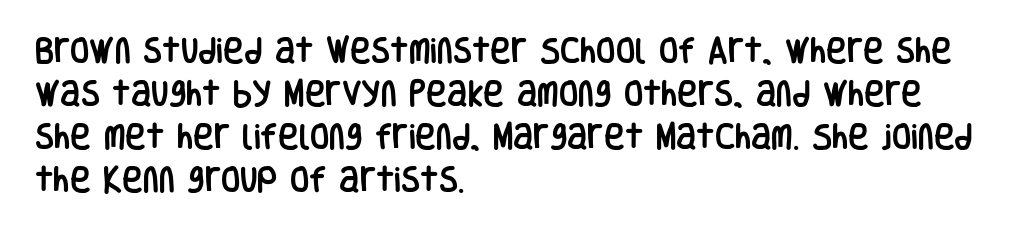
Q: Is the text italic (slanted)? A: No, it is upright.
Q: Is the typeface a serif or a sans-serif typeface? A: Sans-serif.
Q: Is the text underlined? A: No.
Q: How is the paragraph aligned? A: Left-aligned.
Q: Is the spacing between letters normal or unusually wide? A: Normal.
Q: Is the spacing between lines tight, normal or loose? A: Normal.
Q: Width (condensed, normal, or wide)? A: Condensed.
Q: Stroke contrast? A: Low.
Q: x-height? A: Large.
Q: Monospaced? A: No.
